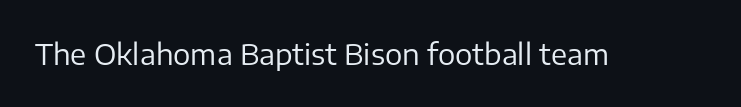
Q: Is the text bold? A: No.
Q: Is the text italic (slanted)? A: No, it is upright.
Q: Is the typeface a serif or a sans-serif typeface? A: Sans-serif.
Q: Is the text underlined? A: No.
Q: Is the spacing between letters normal or unusually wide? A: Normal.
Q: Width (condensed, normal, or wide)? A: Normal.
Q: Stroke contrast? A: Low.
Q: x-height? A: Medium.
Q: Monospaced? A: No.
